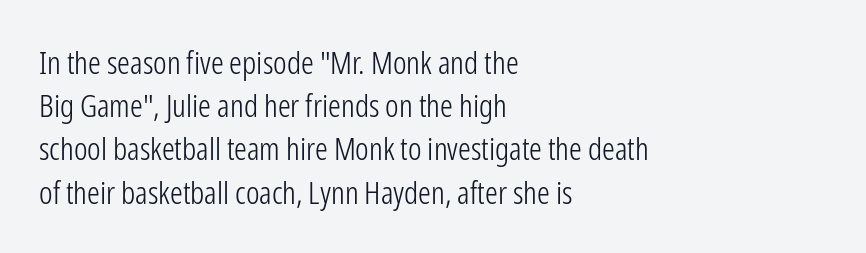
{"serif": "no", "italic": "no", "bold": "no", "weight": "light", "width": "condensed", "stroke_contrast": "low", "x_height": "medium", "monospaced": "no", "underline": "no", "align": "left", "line_spacing": "normal", "line_spacing_ratio": 1.35, "letter_spacing": "normal", "letter_spacing_em": 0.0, "glyph_px": 32}
